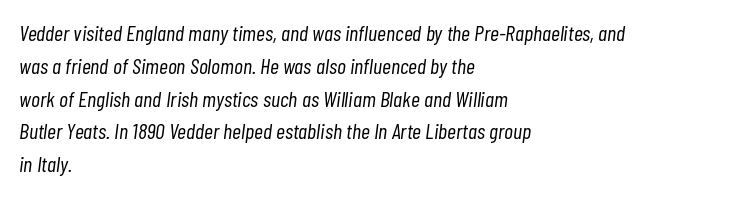
The image shows 22 px text type, italic (leaning right); set left-aligned, normal line spacing (1.49x), normal letter spacing, not underlined.
